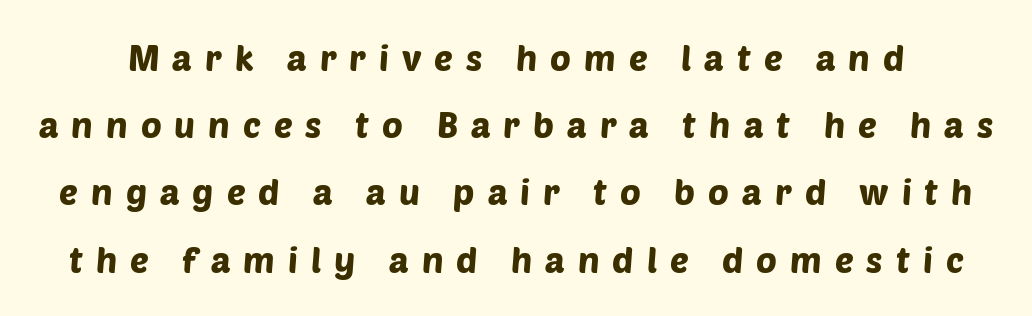
{"serif": "no", "width": "normal", "stroke_contrast": "low", "x_height": "large", "monospaced": "no", "underline": "no", "line_spacing": "loose", "line_spacing_ratio": 1.92, "letter_spacing": "wide", "letter_spacing_em": 0.37, "glyph_px": 35}
